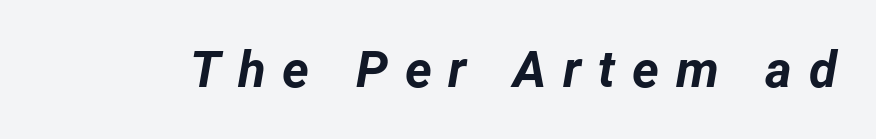
The image shows 51 px bold type, italic (leaning right); set unusually wide letter spacing (+0.33 em), not underlined; low stroke contrast and a medium x-height.
